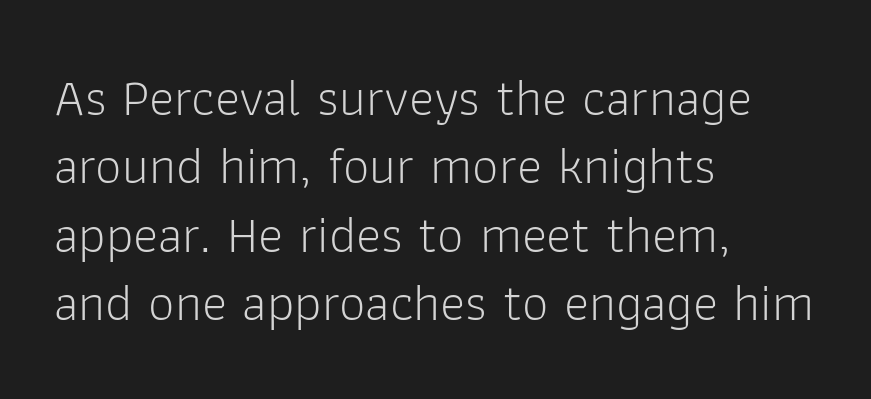
The image shows 53 px light sans-serif type, upright; set left-aligned, normal line spacing (1.29x), normal letter spacing, not underlined; low stroke contrast and a medium x-height.
